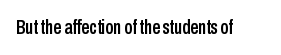
These lines keep a tight, regular rhythm from letter to letter. Unmarked baselines from the first word to the last. Italic: no, the glyphs are upright roman.
